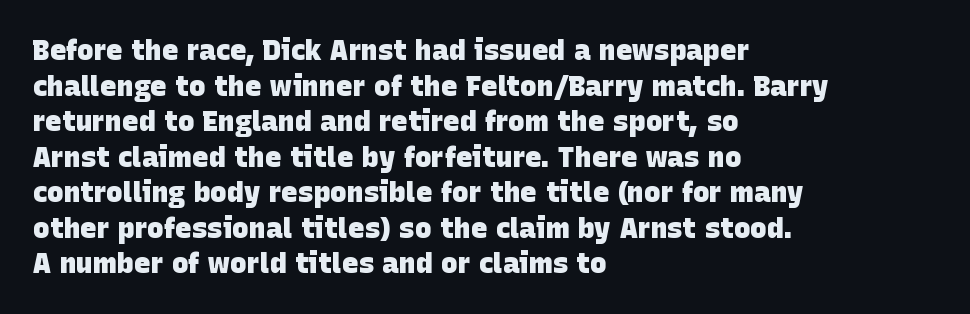
{"serif": "no", "bold": "yes", "weight": "heavy", "width": "normal", "stroke_contrast": "low", "x_height": "large", "monospaced": "no", "underline": "no", "align": "left", "line_spacing": "normal", "line_spacing_ratio": 1.27, "letter_spacing": "normal", "letter_spacing_em": 0.0, "glyph_px": 28}
